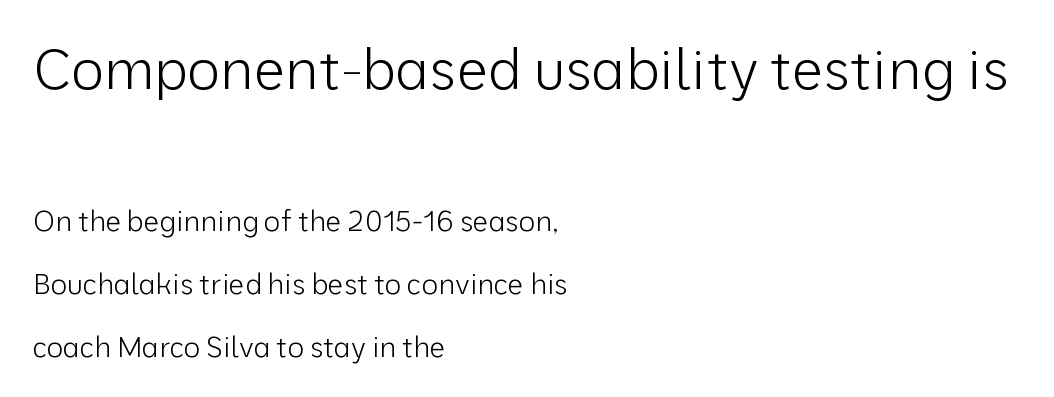
The image shows 56 px light sans-serif type, upright; set left-aligned, loose line spacing (2.24x), normal letter spacing, not underlined; the first (top) block is 2.0x larger; low stroke contrast and a medium x-height.
